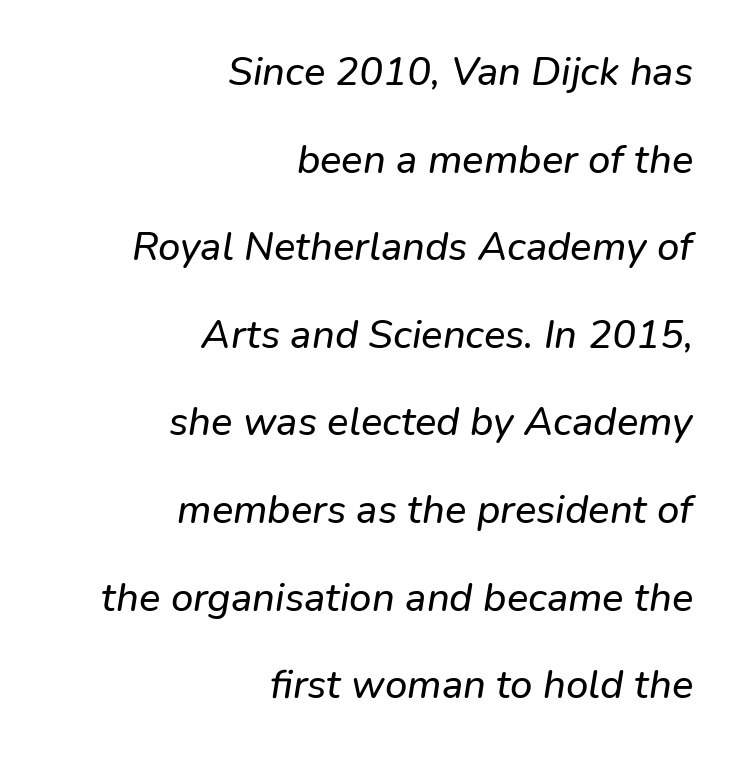
Q: Is the text italic (slanted)? A: Yes, it leans right by about 9 degrees.
Q: Is the text underlined? A: No.
Q: How is the paragraph aligned? A: Right-aligned.
Q: Is the spacing between letters normal or unusually wide? A: Normal.
Q: Is the spacing between lines tight, normal or loose? A: Loose.
Q: Width (condensed, normal, or wide)? A: Normal.
Q: Stroke contrast? A: Low.
Q: x-height? A: Medium.
Q: Monospaced? A: No.
